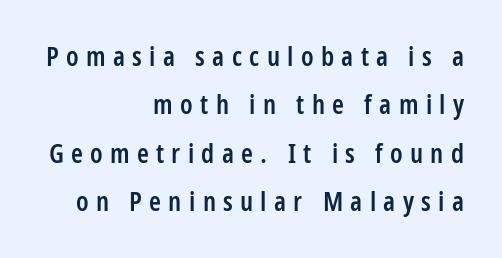
The image shows 27 px text type, upright; set right-aligned, line spacing 1.79x, unusually wide letter spacing (+0.27 em), not underlined.
